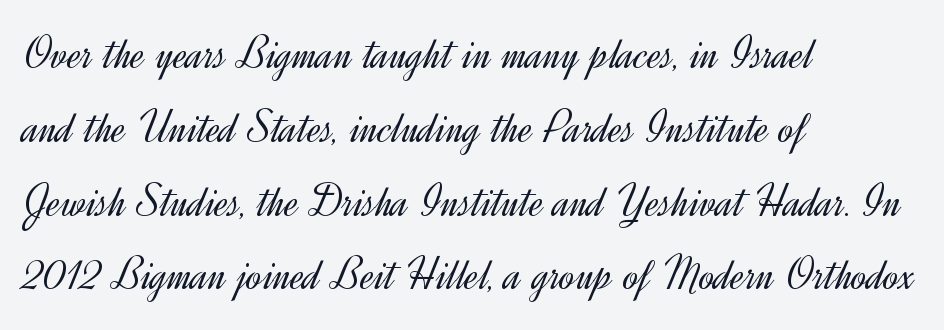
{"serif": "no", "bold": "no", "weight": "light", "width": "normal", "x_height": "small", "monospaced": "no", "underline": "no", "align": "left", "line_spacing": "normal", "line_spacing_ratio": 1.57, "letter_spacing": "normal", "letter_spacing_em": 0.0, "glyph_px": 47}
